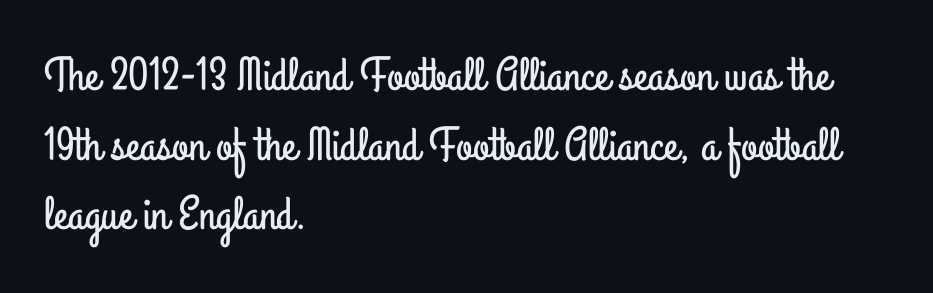
The specimen omits any rule beneath the text block's lines. The setting favours the left margin, as ordinary paragraphs usually do. How would I describe the line gaps? Plain and ordinary. Note the varied advance widths — an 'i' is clearly narrower than an 'm'. Notice how the stems are strictly vertical — no italics here.
